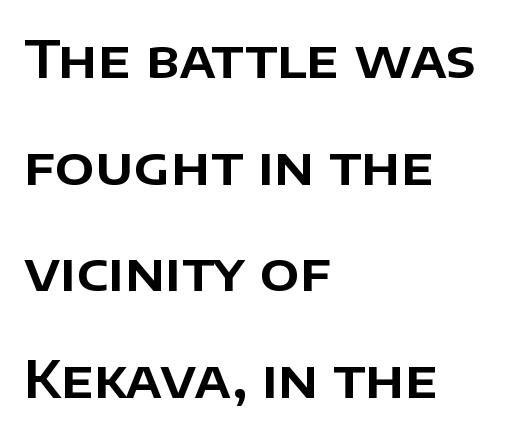
The face used here is proportionally spaced, like ordinary book or web type. Examine the stroke ends and you'll find no serifs. The horizontal fit of the characters is conventional and even. Descender tails drop into unmarked territory. Nope, not italic — everything's standing straight. The passage shown stacks its lines with a broad gap.
